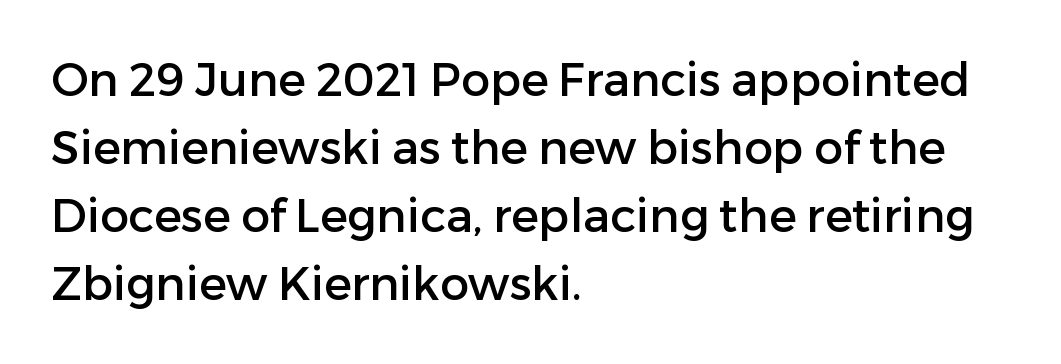
Q: Is the text italic (slanted)? A: No, it is upright.
Q: Is the typeface a serif or a sans-serif typeface? A: Sans-serif.
Q: Is the text underlined? A: No.
Q: How is the paragraph aligned? A: Left-aligned.
Q: Is the spacing between letters normal or unusually wide? A: Normal.
Q: Is the spacing between lines tight, normal or loose? A: Normal.
Q: Width (condensed, normal, or wide)? A: Normal.
Q: Stroke contrast? A: Low.
Q: x-height? A: Medium.
Q: Monospaced? A: No.
